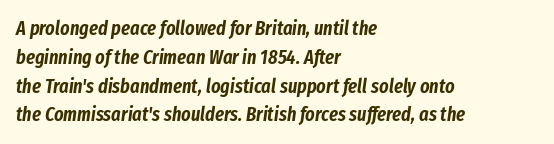
Q: Is the text italic (slanted)? A: Yes, it leans right by about 8 degrees.
Q: Is the text underlined? A: No.
Q: How is the paragraph aligned? A: Left-aligned.
Q: Is the spacing between letters normal or unusually wide? A: Normal.
Q: Is the spacing between lines tight, normal or loose? A: Normal.
